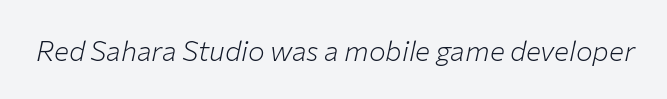
Q: Is the text bold? A: No.
Q: Is the text italic (slanted)? A: Yes, it leans right by about 12 degrees.
Q: Is the text underlined? A: No.
Q: Is the spacing between letters normal or unusually wide? A: Normal.
Q: Width (condensed, normal, or wide)? A: Normal.
Q: Stroke contrast? A: Low.
Q: x-height? A: Medium.
Q: Monospaced? A: No.
